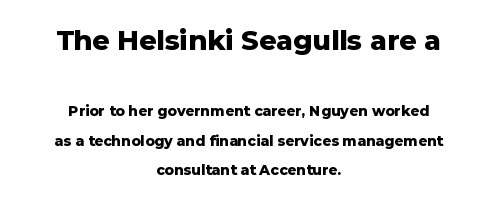
{"italic": "no", "bold": "yes", "underline": "no", "align": "center", "line_spacing": "loose", "line_spacing_ratio": 2.12, "letter_spacing": "normal", "letter_spacing_em": 0.0, "larger_block": "first", "size_ratio": 1.93, "glyph_px": 27}
